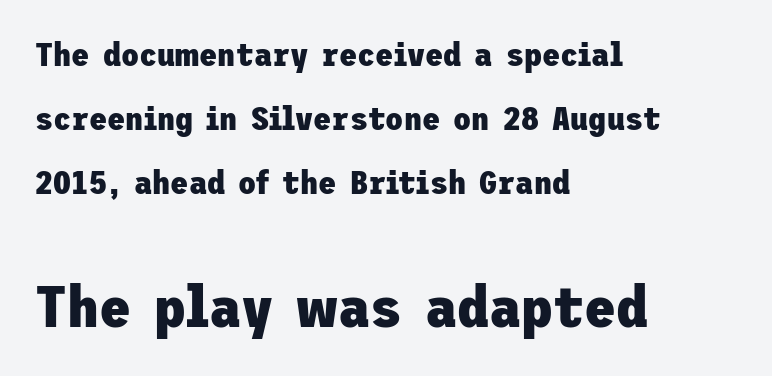
A student would call this left alignment; a typographer would say flush left, rag right. Top chunk: small. Bottom chunk: large. Between one letter and the next there's only the usual sliver of space. The passage shown is emphatically bold.
